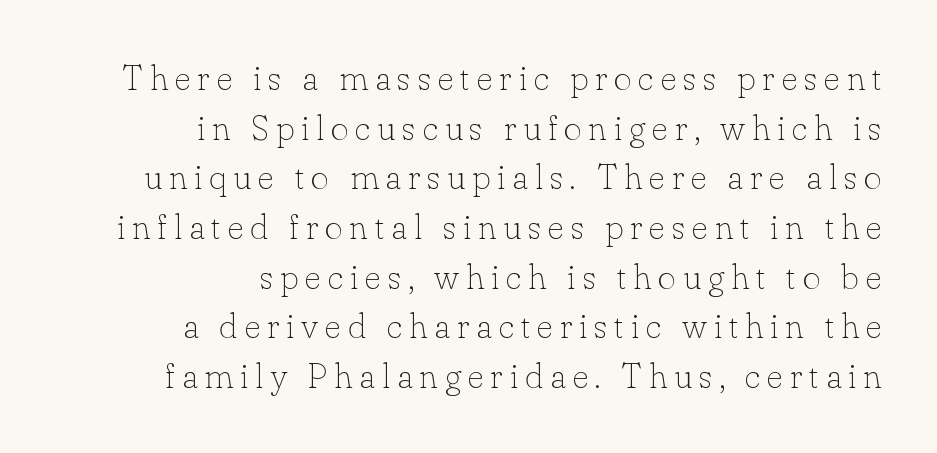
Tall strokes in this sample are plumb rather than angled. You could not count columns in this text — the font is proportionally spaced. Whoever set this chose a conventional vertical rhythm. Little horizontal feet cap the strokes, marking this as serif type. No chunkiness to these letters — they're not bold. Short and long lines alike share a common ending point at right.
